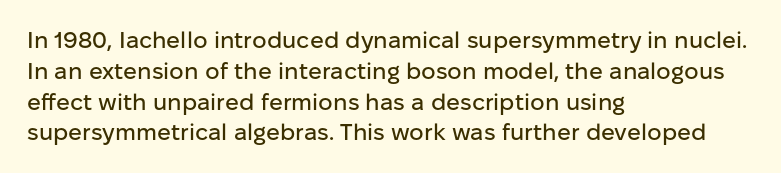
The image shows 23 px text type, upright; set left-aligned, normal line spacing (1.34x), normal letter spacing, not underlined.
